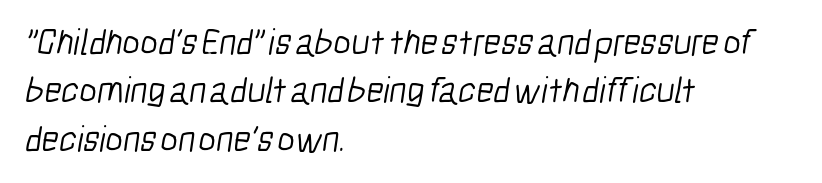
Q: Is the text bold? A: No.
Q: Is the typeface a serif or a sans-serif typeface? A: Sans-serif.
Q: Is the text underlined? A: No.
Q: How is the paragraph aligned? A: Left-aligned.
Q: Is the spacing between letters normal or unusually wide? A: Normal.
Q: Is the spacing between lines tight, normal or loose? A: Normal.
Q: Width (condensed, normal, or wide)? A: Condensed.
Q: Stroke contrast? A: Low.
Q: x-height? A: Medium.
Q: Monospaced? A: No.
